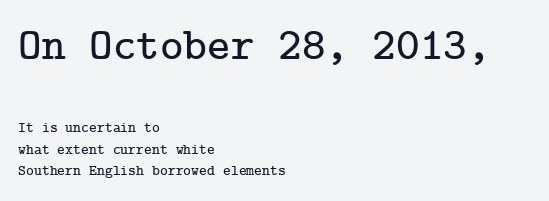
{"serif": "yes", "italic": "no", "width": "normal", "stroke_contrast": "low", "x_height": "medium", "underline": "no", "align": "left", "line_spacing": "normal", "line_spacing_ratio": 1.43, "letter_spacing": "normal", "letter_spacing_em": 0.0, "larger_block": "first", "size_ratio": 3.0, "glyph_px": 45}
